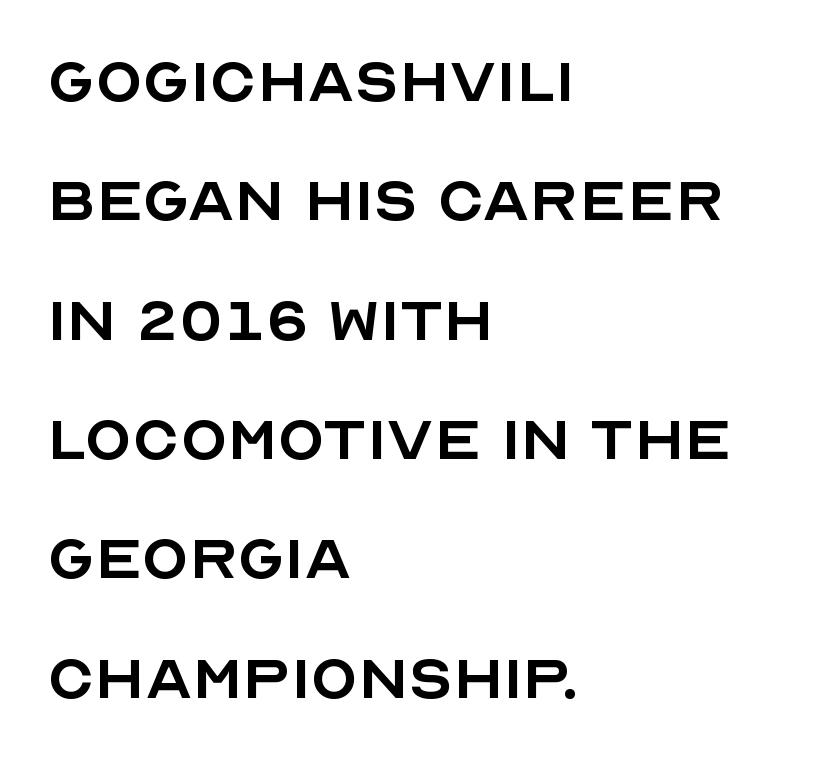
{"serif": "no", "italic": "no", "bold": "no", "weight": "regular", "width": "normal", "x_height": "large", "monospaced": "no", "underline": "no", "align": "left", "line_spacing": "normal", "line_spacing_ratio": 1.55, "letter_spacing": "normal", "letter_spacing_em": 0.0, "glyph_px": 77}
